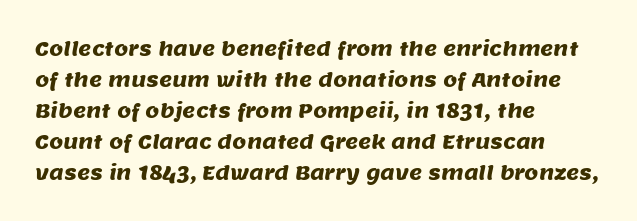
The gap between lines stays unmarked. How are the letters spaced? Ordinarily, with no added tracking. A typesetter would call this leading conventional body-copy spacing. Every row of glyphs begins at an identical x-position on the left.
